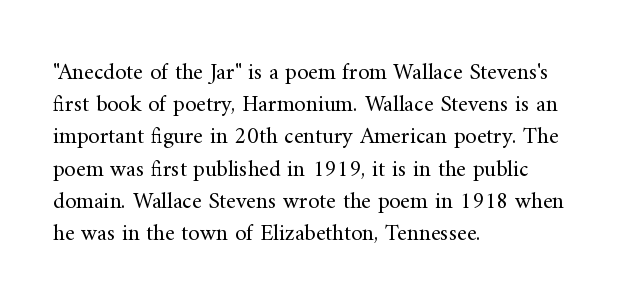
{"italic": "no", "bold": "no", "underline": "no", "align": "left", "line_spacing": "normal", "line_spacing_ratio": 1.4, "letter_spacing": "normal", "letter_spacing_em": 0.0, "glyph_px": 23}
